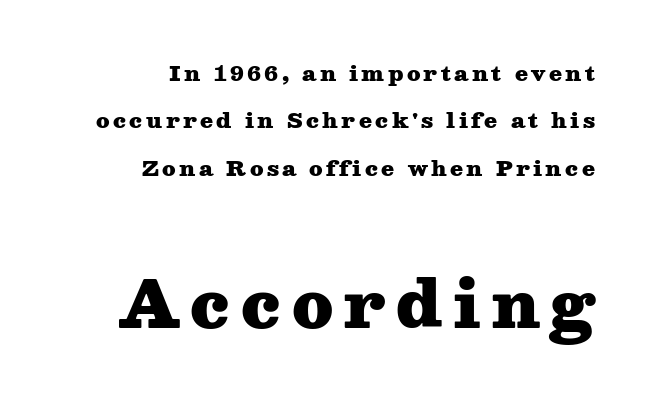
Q: Is the text bold? A: Yes.
Q: Is the text italic (slanted)? A: No, it is upright.
Q: Is the typeface a serif or a sans-serif typeface? A: Serif.
Q: Is the text underlined? A: No.
Q: How is the paragraph aligned? A: Right-aligned.
Q: Is the spacing between lines tight, normal or loose? A: Loose.
Q: Which block of text is set in a larger size, the first (top) or the second (bottom)? A: The second (bottom) one.
Q: Width (condensed, normal, or wide)? A: Wide.
Q: Stroke contrast? A: Medium.
Q: x-height? A: Medium.
Q: Monospaced? A: No.
